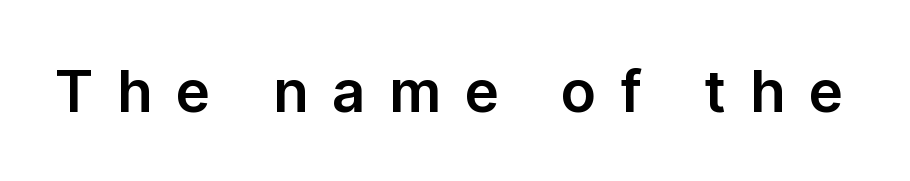
{"serif": "no", "italic": "no", "width": "normal", "stroke_contrast": "low", "x_height": "medium", "monospaced": "no", "underline": "no", "letter_spacing": "wide", "letter_spacing_em": 0.41, "glyph_px": 58}
